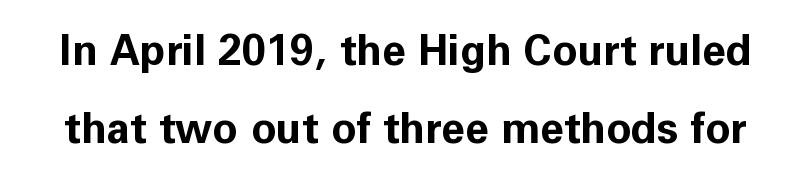
{"serif": "no", "italic": "no", "bold": "yes", "weight": "bold", "width": "normal", "stroke_contrast": "low", "x_height": "medium", "monospaced": "no", "underline": "no", "line_spacing_ratio": 1.85, "letter_spacing": "normal", "letter_spacing_em": 0.0, "glyph_px": 42}
